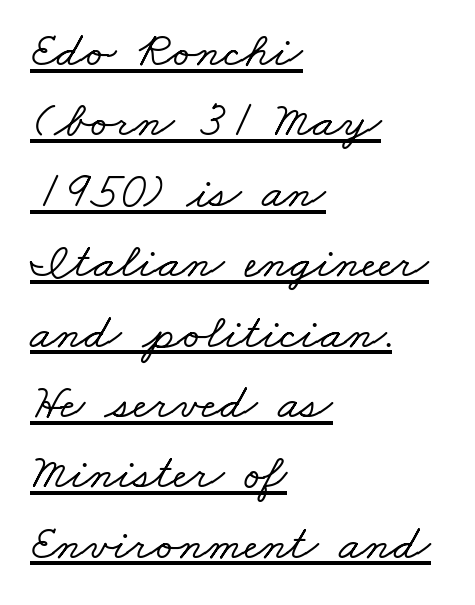
Q: Is the typeface a serif or a sans-serif typeface? A: Serif.
Q: Is the text underlined? A: Yes.
Q: How is the paragraph aligned? A: Left-aligned.
Q: Is the spacing between letters normal or unusually wide? A: Normal.
Q: Is the spacing between lines tight, normal or loose? A: Normal.
Q: Width (condensed, normal, or wide)? A: Wide.
Q: Stroke contrast? A: Low.
Q: x-height? A: Small.
Q: Monospaced? A: No.
